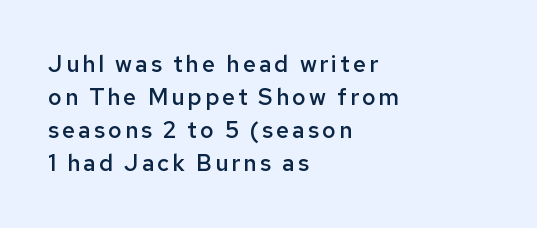
Q: Is the text bold? A: Semi-bold.
Q: Is the text italic (slanted)? A: No, it is upright.
Q: Is the text underlined? A: No.
Q: How is the paragraph aligned? A: Left-aligned.
Q: Is the spacing between lines tight, normal or loose? A: Normal.
